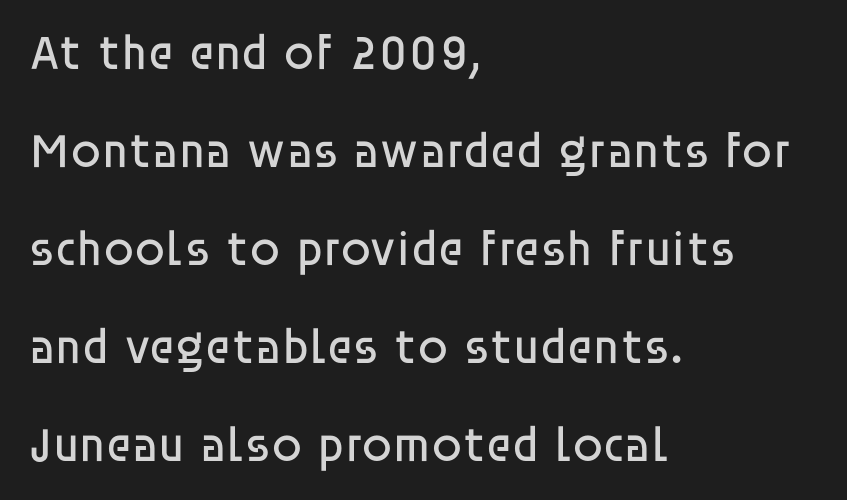
Q: Is the text bold? A: No.
Q: Is the text italic (slanted)? A: No, it is upright.
Q: Is the typeface a serif or a sans-serif typeface? A: Sans-serif.
Q: Is the text underlined? A: No.
Q: How is the paragraph aligned? A: Left-aligned.
Q: Is the spacing between letters normal or unusually wide? A: Normal.
Q: Is the spacing between lines tight, normal or loose? A: Loose.
Q: Width (condensed, normal, or wide)? A: Normal.
Q: Stroke contrast? A: Low.
Q: x-height? A: Large.
Q: Monospaced? A: No.
